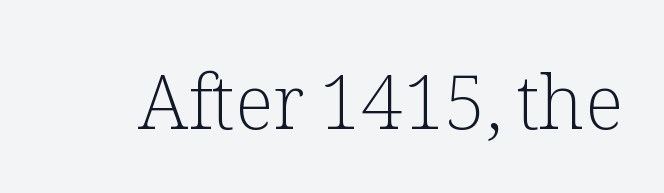
Q: Is the text bold? A: No.
Q: Is the text italic (slanted)? A: No, it is upright.
Q: Is the typeface a serif or a sans-serif typeface? A: Serif.
Q: Is the text underlined? A: No.
Q: Is the spacing between letters normal or unusually wide? A: Normal.
Q: Width (condensed, normal, or wide)? A: Normal.
Q: Stroke contrast? A: Low.
Q: x-height? A: Medium.
Q: Monospaced? A: No.
